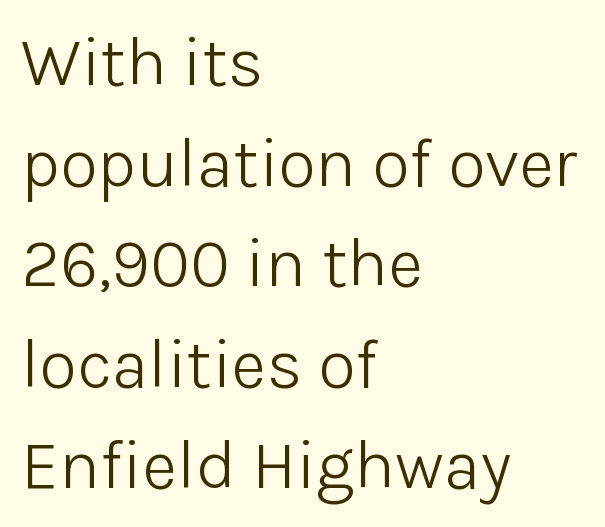
Q: Is the text bold? A: No.
Q: Is the text italic (slanted)? A: No, it is upright.
Q: Is the typeface a serif or a sans-serif typeface? A: Sans-serif.
Q: Is the text underlined? A: No.
Q: How is the paragraph aligned? A: Left-aligned.
Q: Is the spacing between letters normal or unusually wide? A: Normal.
Q: Is the spacing between lines tight, normal or loose? A: Normal.
Q: Width (condensed, normal, or wide)? A: Normal.
Q: Stroke contrast? A: Low.
Q: x-height? A: Medium.
Q: Monospaced? A: No.
